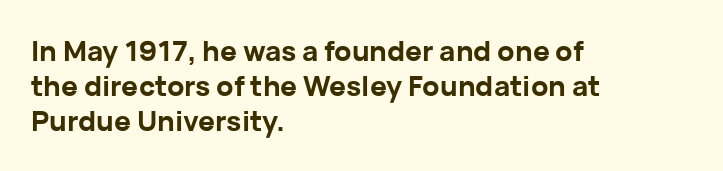
The image shows 28 px bold sans-serif type, upright; set left-aligned, normal line spacing (1.25x), normal letter spacing, not underlined; low stroke contrast and a medium x-height.
